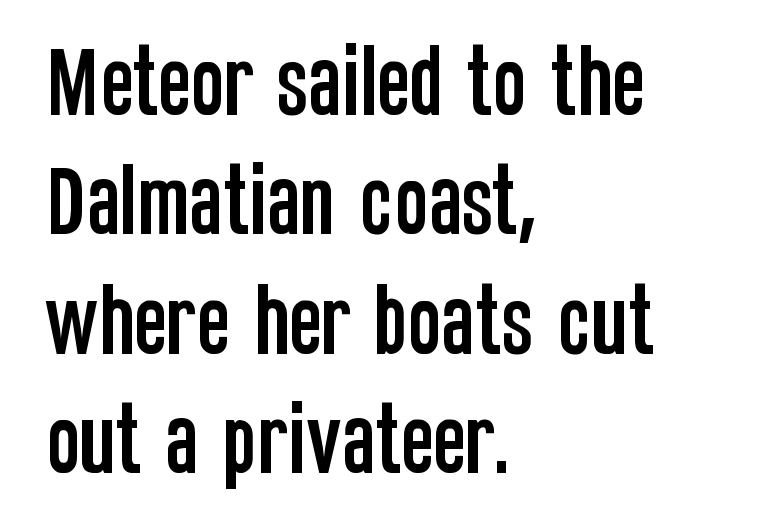
Q: Is the text italic (slanted)? A: No, it is upright.
Q: Is the typeface a serif or a sans-serif typeface? A: Sans-serif.
Q: Is the text underlined? A: No.
Q: How is the paragraph aligned? A: Left-aligned.
Q: Is the spacing between letters normal or unusually wide? A: Normal.
Q: Is the spacing between lines tight, normal or loose? A: Normal.
Q: Width (condensed, normal, or wide)? A: Condensed.
Q: Stroke contrast? A: Low.
Q: x-height? A: Large.
Q: Monospaced? A: No.
